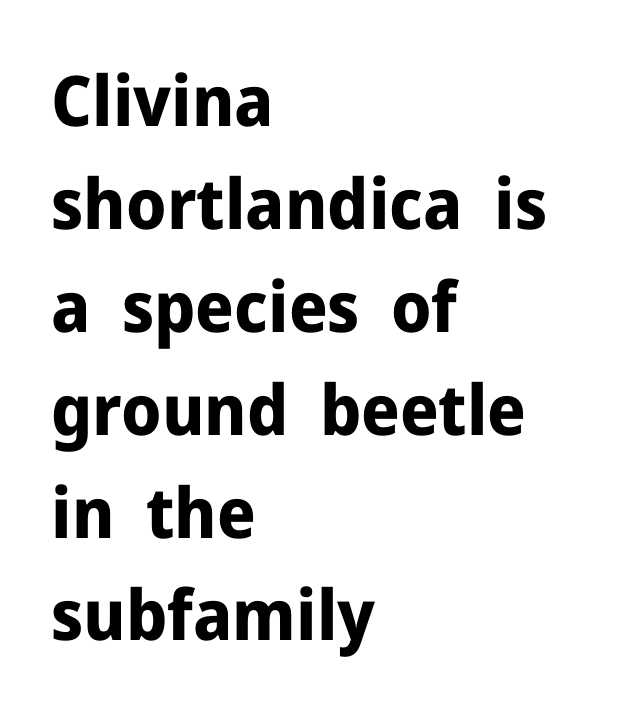
Q: Is the text bold? A: Yes.
Q: Is the text italic (slanted)? A: No, it is upright.
Q: Is the typeface a serif or a sans-serif typeface? A: Sans-serif.
Q: Is the text underlined? A: No.
Q: How is the paragraph aligned? A: Left-aligned.
Q: Is the spacing between letters normal or unusually wide? A: Normal.
Q: Is the spacing between lines tight, normal or loose? A: Normal.
Q: Width (condensed, normal, or wide)? A: Normal.
Q: Stroke contrast? A: Low.
Q: x-height? A: Medium.
Q: Monospaced? A: No.
